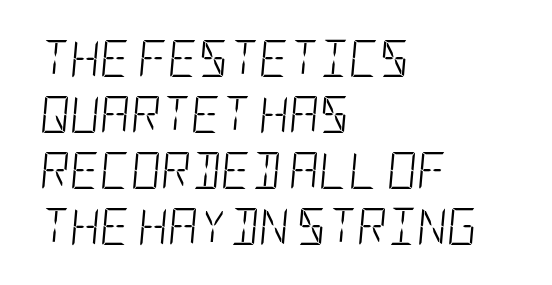
The image shows 37 px light, condensed type, italic (leaning right); set left-aligned, normal line spacing (1.51x), normal letter spacing, not underlined; low stroke contrast and a large x-height.
